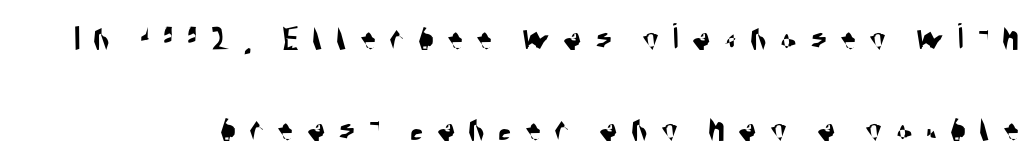
Do the characters align in a grid? No, the font is proportional. These lines have a slow, spaced-out rhythm from letter to letter. Decoration check: the copy has no underline. The designer dialed line spacing up above the default. These lines are composed in type without serifs.
